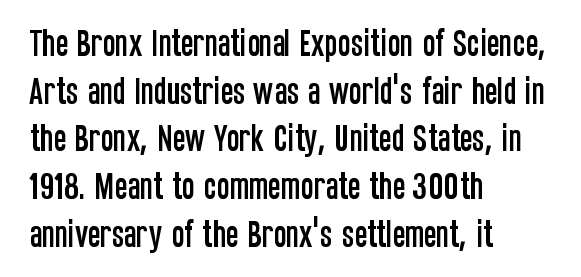
The image shows 30 px condensed sans-serif type, upright; set left-aligned, normal line spacing (1.59x), normal letter spacing, not underlined; low stroke contrast and a large x-height.
